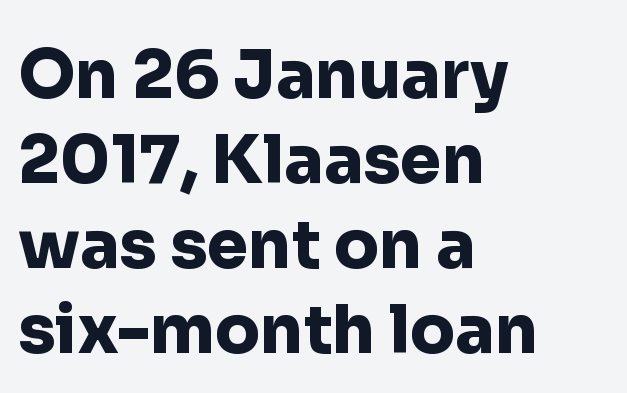
{"serif": "no", "italic": "no", "bold": "yes", "weight": "heavy", "width": "normal", "stroke_contrast": "low", "x_height": "medium", "monospaced": "no", "underline": "no", "align": "left", "line_spacing": "normal", "line_spacing_ratio": 1.29, "letter_spacing": "normal", "letter_spacing_em": 0.0, "glyph_px": 66}
